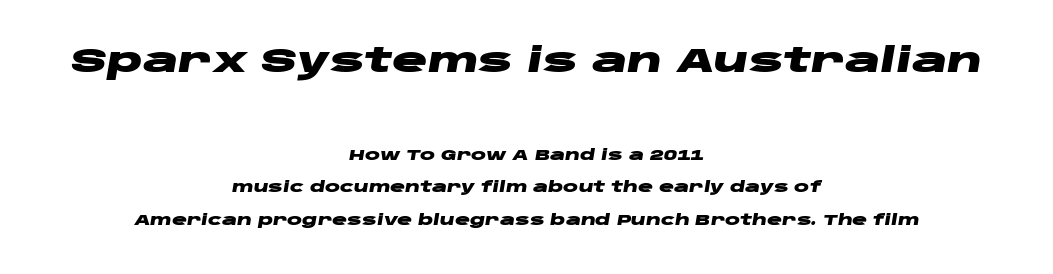
{"italic": "yes", "lean": "right", "slant_degrees": 10, "bold": "yes", "weight": "heavy", "width": "wide", "stroke_contrast": "low", "x_height": "large", "monospaced": "no", "underline": "no", "align": "center", "line_spacing": "loose", "line_spacing_ratio": 2.32, "letter_spacing": "normal", "letter_spacing_em": 0.0, "larger_block": "first", "size_ratio": 2.36, "glyph_px": 33}
